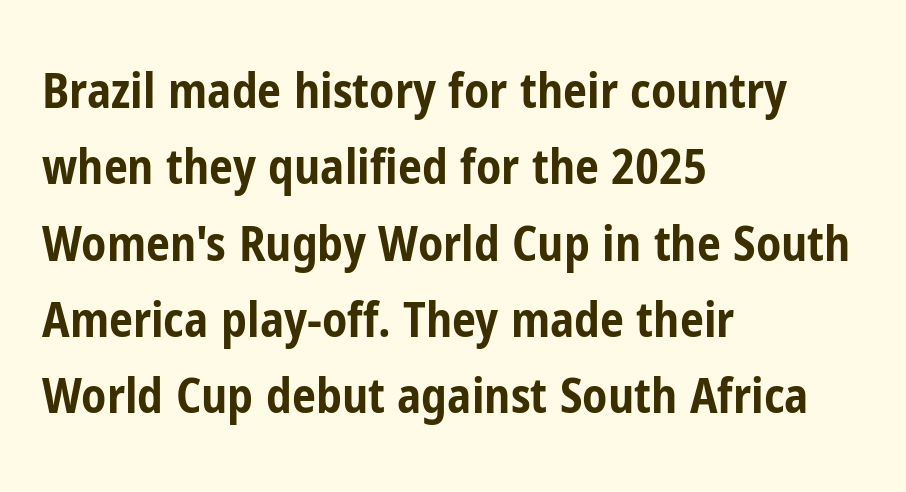
The image shows 48 px bold, condensed sans-serif type, upright; set left-aligned, normal line spacing (1.59x), normal letter spacing, not underlined; low stroke contrast and a medium x-height.
